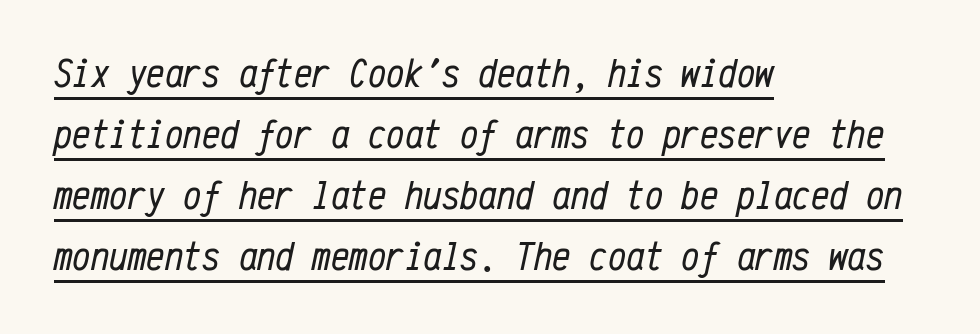
Q: Is the text bold? A: No.
Q: Is the text italic (slanted)? A: Yes, it leans right by about 12 degrees.
Q: Is the text underlined? A: Yes.
Q: How is the paragraph aligned? A: Left-aligned.
Q: Is the spacing between letters normal or unusually wide? A: Normal.
Q: Is the spacing between lines tight, normal or loose? A: Normal.
Q: Width (condensed, normal, or wide)? A: Condensed.
Q: Stroke contrast? A: Low.
Q: x-height? A: Medium.
Q: Monospaced? A: Yes.
